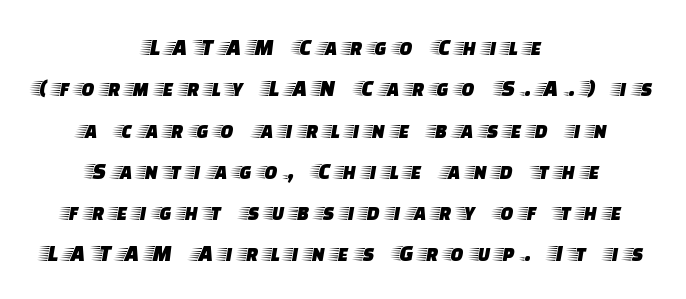
Q: Is the text italic (slanted)? A: Yes.
Q: Is the text underlined? A: No.
Q: How is the paragraph aligned? A: Centered.
Q: Is the spacing between letters normal or unusually wide? A: Unusually wide.
